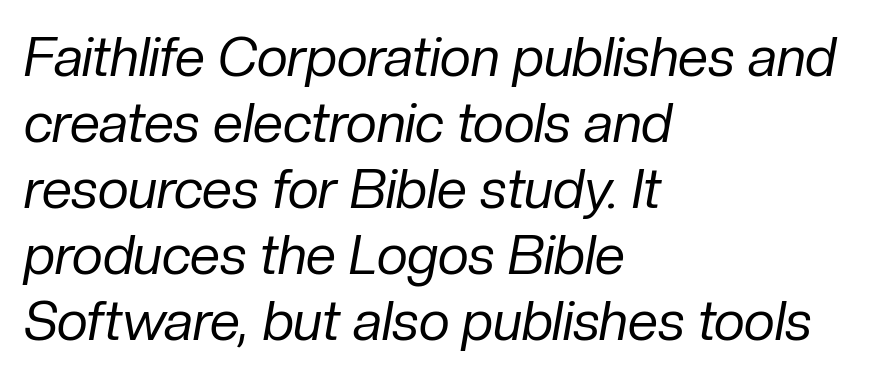
The image shows 54 px regular-weight type, italic (leaning right); set left-aligned, line spacing 1.22x, normal letter spacing, not underlined; low stroke contrast and a medium x-height.
